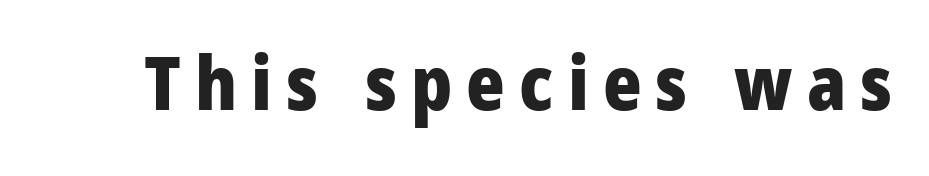
The image shows 74 px heavy, condensed sans-serif type, upright; set not underlined; low stroke contrast and a large x-height.
